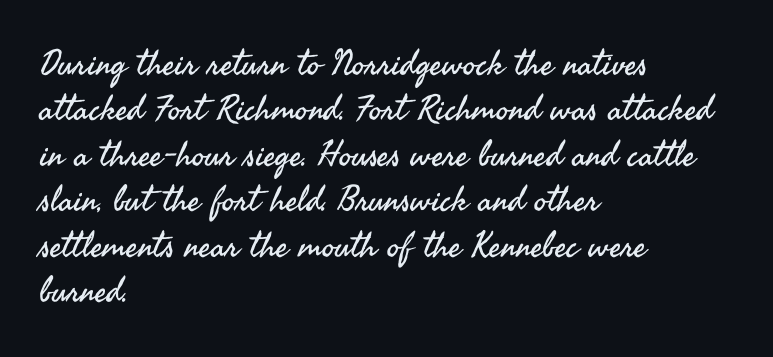
Q: Is the text bold? A: No.
Q: Is the text italic (slanted)? A: Yes.
Q: Is the typeface a serif or a sans-serif typeface? A: Sans-serif.
Q: Is the text underlined? A: No.
Q: How is the paragraph aligned? A: Left-aligned.
Q: Is the spacing between letters normal or unusually wide? A: Normal.
Q: Is the spacing between lines tight, normal or loose? A: Normal.
Q: Width (condensed, normal, or wide)? A: Normal.
Q: Stroke contrast? A: Medium.
Q: x-height? A: Small.
Q: Monospaced? A: No.
